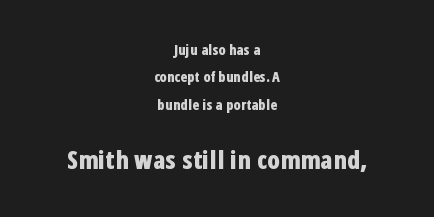
The lettering holds an erect, upright posture throughout. The passage is arranged like a title page — every line centered. You could fit nearly another row in the gap between these rows. The string is rendered with underlining switched off. Letter spacing: default. Every letter is thick-stroked: bold, no question.
